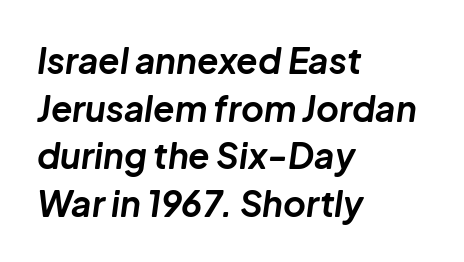
Q: Is the text bold? A: Yes.
Q: Is the text italic (slanted)? A: Yes, it leans right by about 8 degrees.
Q: Is the text underlined? A: No.
Q: How is the paragraph aligned? A: Left-aligned.
Q: Is the spacing between letters normal or unusually wide? A: Normal.
Q: Is the spacing between lines tight, normal or loose? A: Normal.
Q: Width (condensed, normal, or wide)? A: Normal.
Q: Stroke contrast? A: Low.
Q: x-height? A: Medium.
Q: Monospaced? A: No.
